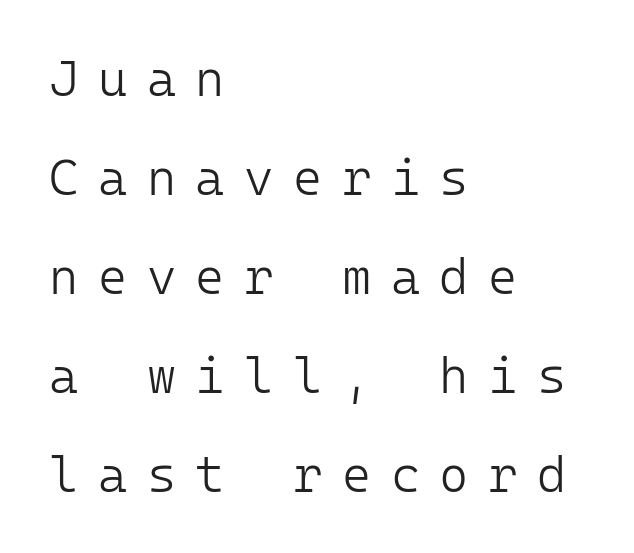
Baseline-to-baseline distance is far greater than the letter height. Check the space under the baseline: it is left empty. This sample is left-justified, so line endings fall wherever the words run out. The rendering uses typewriter-style spacing with identical character cells. A roman cut, with each character standing at attention.
